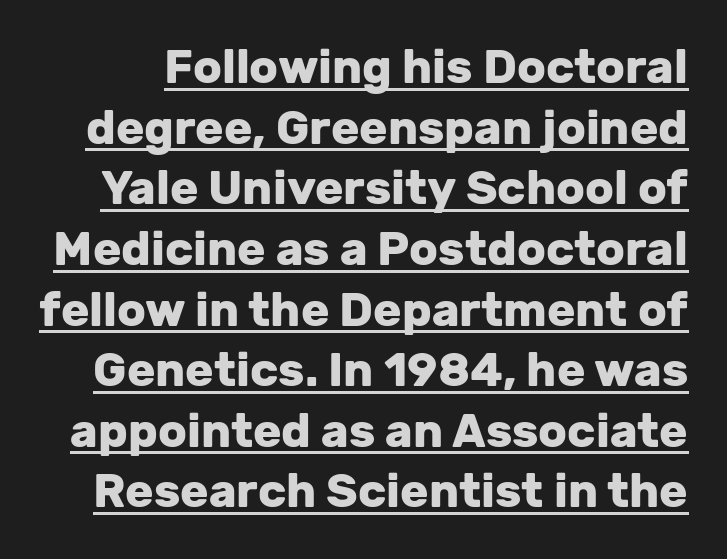
Descenders here cross a horizontal rule under the line. What's the leading like? Ordinary, nothing unusual. The letters advance in unequal steps, a hallmark of proportional type. There is no visible air inserted between adjacent glyphs. Are there feet on the stems? There aren't — it's a sans.
